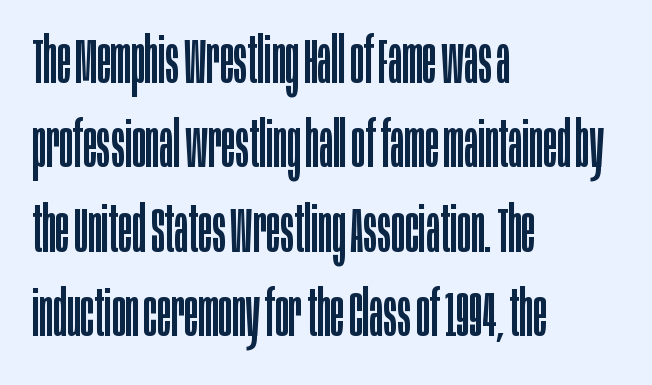
The image shows 64 px regular-weight, condensed sans-serif type, upright; set left-aligned, normal line spacing (1.32x), normal letter spacing, not underlined; low stroke contrast and a large x-height.
